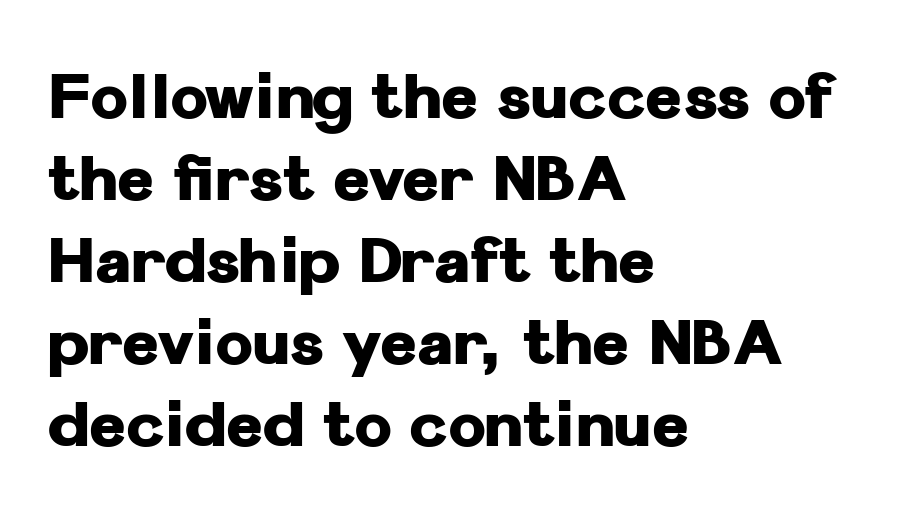
The image shows 63 px heavy sans-serif type, upright; set left-aligned, normal line spacing (1.3x), normal letter spacing, not underlined; low stroke contrast and a medium x-height.
